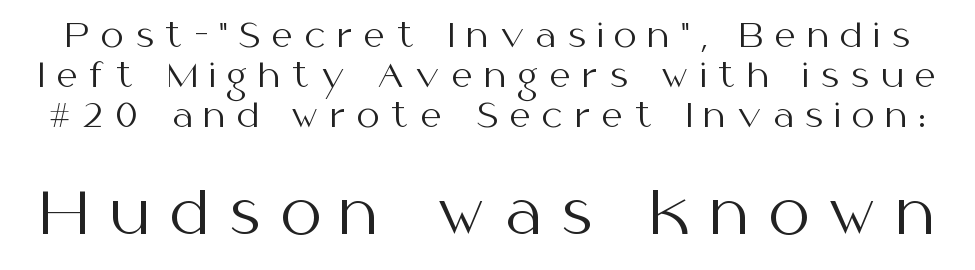
Think of a printed novel: that variable character pitch is what you see here. What kind of face is this? One without serifs — a sans. The tracking jumps out immediately: characters are airy and widely separated. This sample uses an upright cut, with every glyph sitting square on the baseline. The cut favours lightness, reaching ordinary text weight at its darkest.
